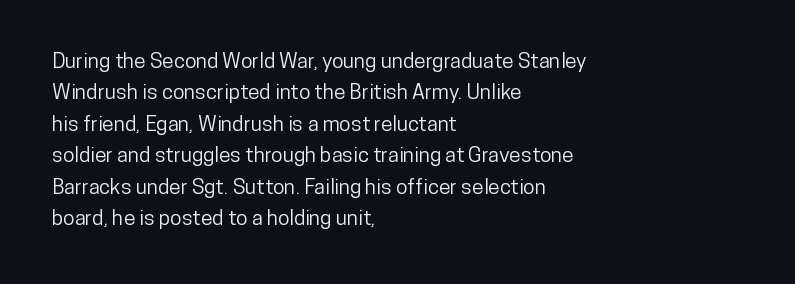
{"italic": "no", "underline": "no", "align": "left", "line_spacing": "normal", "line_spacing_ratio": 1.5, "letter_spacing": "normal", "letter_spacing_em": 0.0, "glyph_px": 21}
